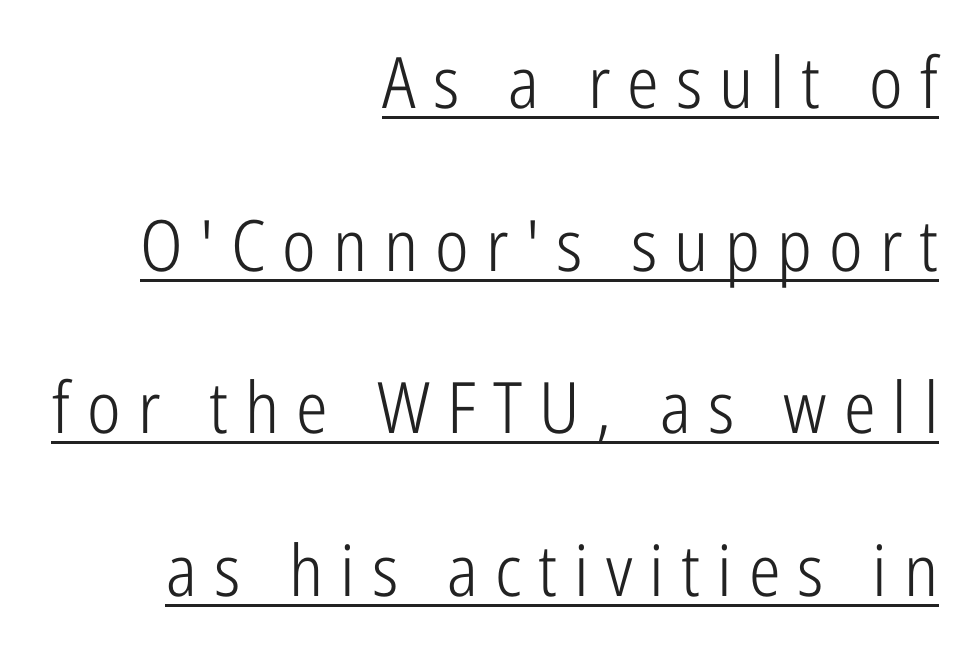
The image shows 71 px light, condensed sans-serif type, upright; set right-aligned, loose line spacing (2.29x), unusually wide letter spacing (+0.24 em), underlined; low stroke contrast and a medium x-height.
